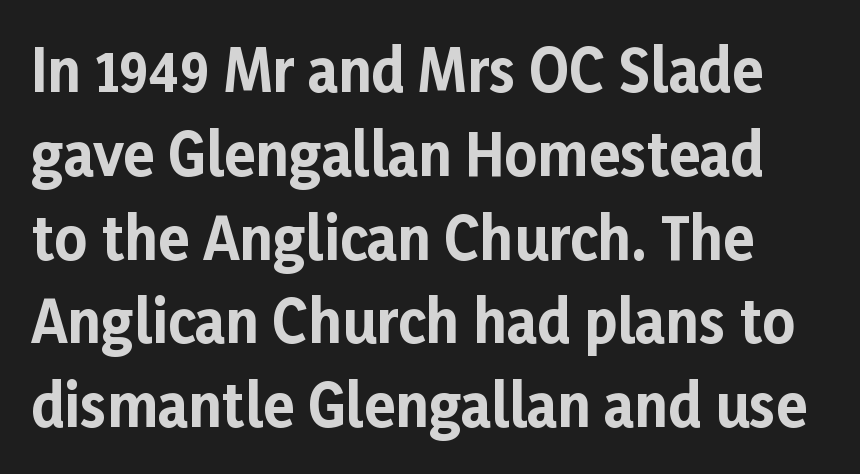
Q: Is the text bold? A: Yes.
Q: Is the text italic (slanted)? A: No, it is upright.
Q: Is the typeface a serif or a sans-serif typeface? A: Sans-serif.
Q: Is the text underlined? A: No.
Q: Is the spacing between letters normal or unusually wide? A: Normal.
Q: Is the spacing between lines tight, normal or loose? A: Normal.
Q: Width (condensed, normal, or wide)? A: Normal.
Q: Stroke contrast? A: Low.
Q: x-height? A: Medium.
Q: Monospaced? A: No.
